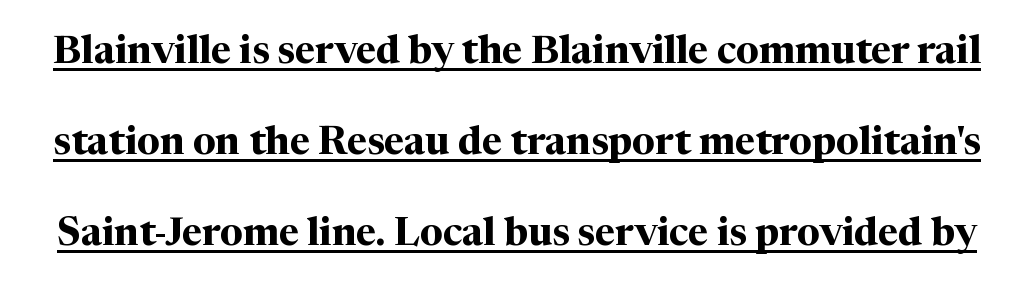
Q: Is the text bold? A: Yes.
Q: Is the text italic (slanted)? A: No, it is upright.
Q: Is the typeface a serif or a sans-serif typeface? A: Serif.
Q: Is the text underlined? A: Yes.
Q: Is the spacing between letters normal or unusually wide? A: Normal.
Q: Is the spacing between lines tight, normal or loose? A: Loose.
Q: Width (condensed, normal, or wide)? A: Normal.
Q: Stroke contrast? A: Medium.
Q: x-height? A: Medium.
Q: Monospaced? A: No.
